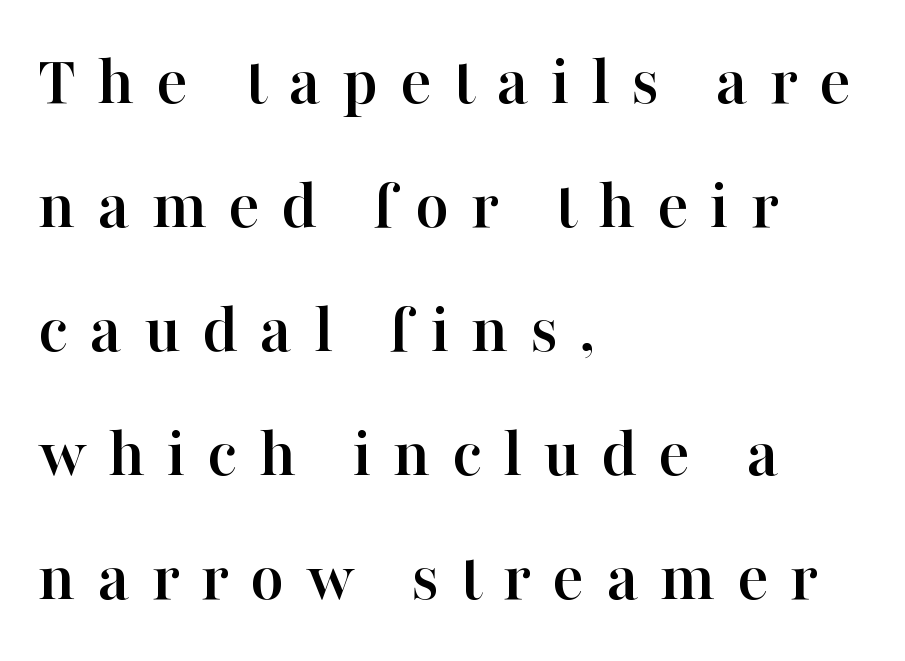
The designer left line spacing at the default. The type is letterspaced generously, with wide tracking. Spacing verdict: proportional, widths tailored to each character. The lettering stays uniformly vertical, giving the passage a roman look.
